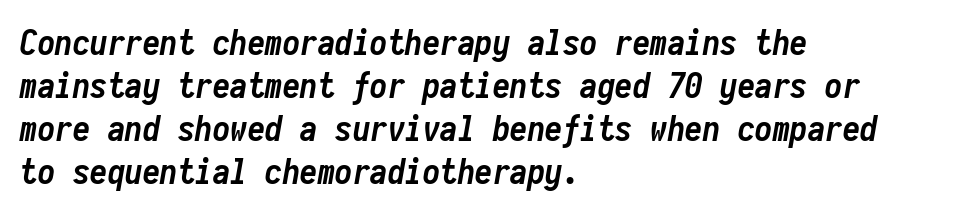
Do the characters align in a grid? Yes, the font is monospaced. The letters are slanted; this is an italic face. The glyphs have the mass of a bold cut. The words here are not underlined.
